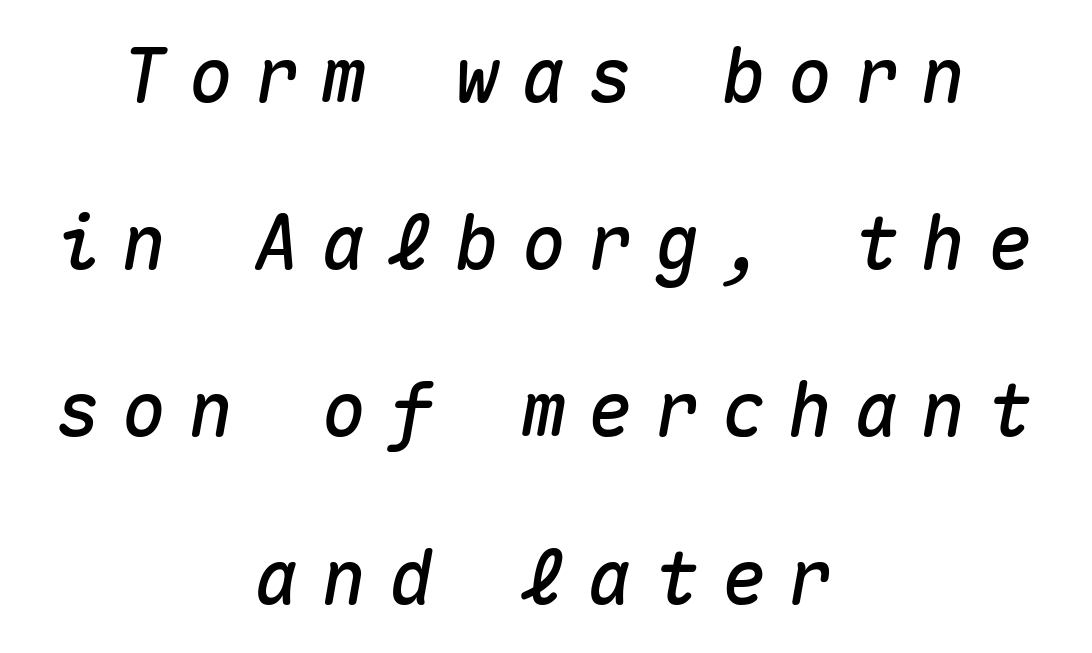
The image shows 74 px text type, italic (leaning right), monospaced; set centered, loose line spacing (2.26x), unusually wide letter spacing (+0.3 em), not underlined; medium stroke contrast and a medium x-height.
